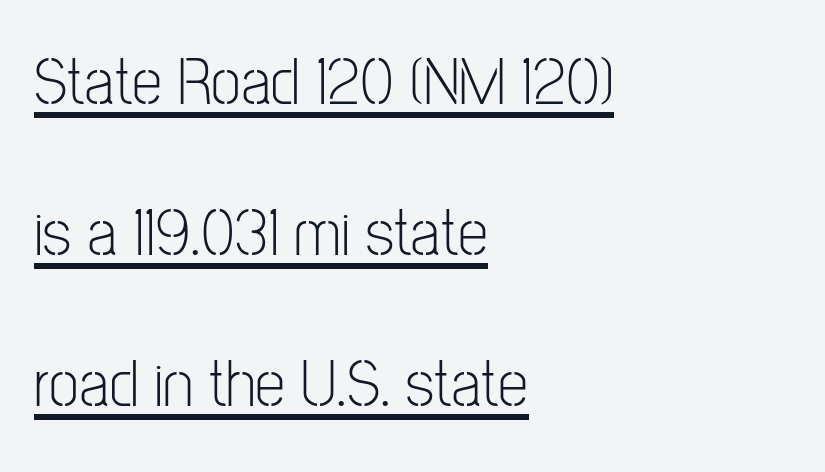
The image shows 68 px light, condensed sans-serif type, upright; set left-aligned, loose line spacing (2.22x), normal letter spacing, underlined; low stroke contrast and a medium x-height.
